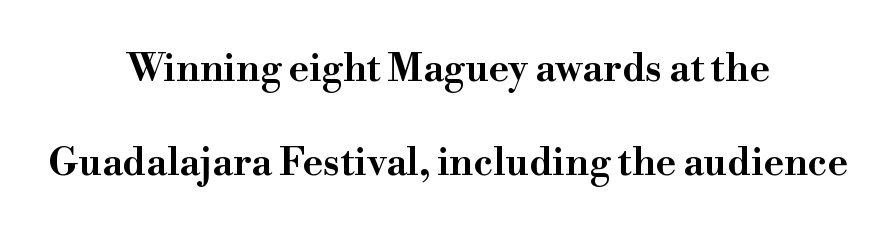
Q: Is the text italic (slanted)? A: No, it is upright.
Q: Is the typeface a serif or a sans-serif typeface? A: Serif.
Q: Is the text underlined? A: No.
Q: How is the paragraph aligned? A: Centered.
Q: Is the spacing between letters normal or unusually wide? A: Normal.
Q: Is the spacing between lines tight, normal or loose? A: Loose.
Q: Width (condensed, normal, or wide)? A: Wide.
Q: Stroke contrast? A: High.
Q: x-height? A: Small.
Q: Monospaced? A: No.
